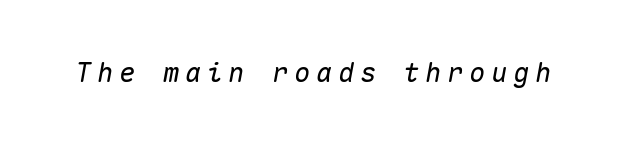
Q: Is the text italic (slanted)? A: Yes, it leans right by about 10 degrees.
Q: Is the text underlined? A: No.
Q: Is the spacing between letters normal or unusually wide? A: Unusually wide.
